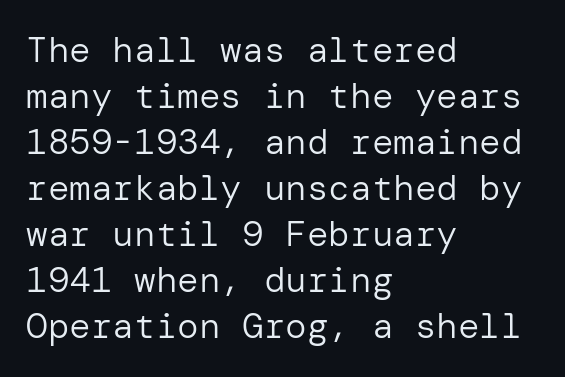
{"serif": "no", "italic": "no", "bold": "no", "weight": "regular", "width": "normal", "stroke_contrast": "low", "x_height": "medium", "underline": "no", "align": "left", "line_spacing": "normal", "line_spacing_ratio": 1.28, "letter_spacing": "normal", "letter_spacing_em": 0.0, "glyph_px": 36}
